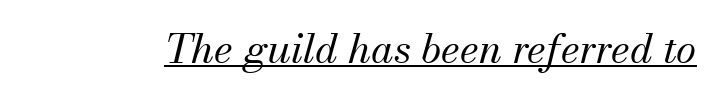
The image shows 41 px regular-weight serif type, italic (leaning right); set normal letter spacing, underlined; medium stroke contrast and a small x-height.
